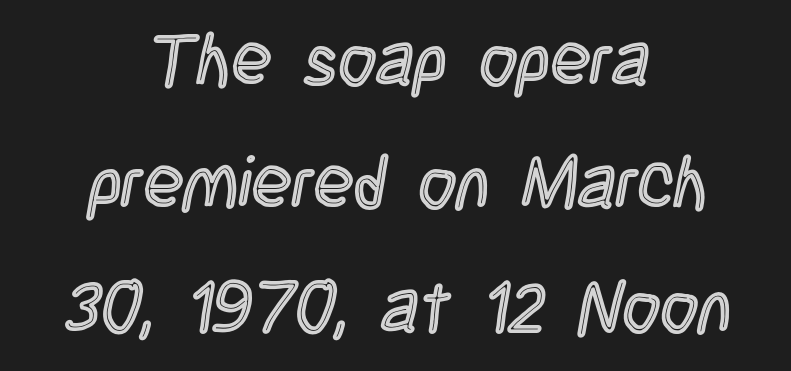
The image shows 73 px condensed type; set centered, normal line spacing (1.69x), normal letter spacing, not underlined; a large x-height.
